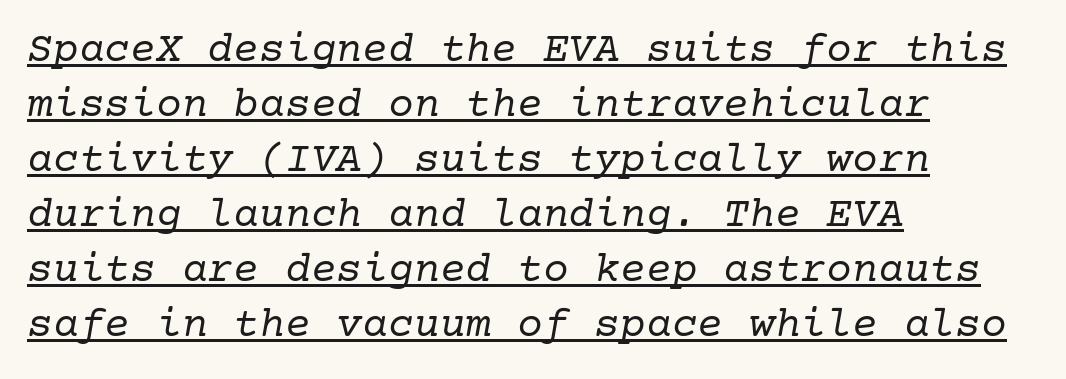
{"serif": "yes", "italic": "yes", "lean": "right", "slant_degrees": 10, "bold": "no", "weight": "regular", "width": "normal", "stroke_contrast": "low", "x_height": "medium", "underline": "yes", "align": "left", "line_spacing": "normal", "line_spacing_ratio": 1.28, "letter_spacing": "normal", "letter_spacing_em": 0.0, "glyph_px": 43}
